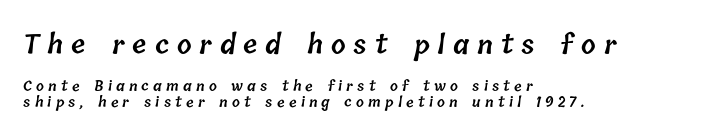
The image shows 26 px text type; set left-aligned, tight line spacing (1.15x), unusually wide letter spacing (+0.3 em), not underlined; the first (top) block is 1.86x larger.
